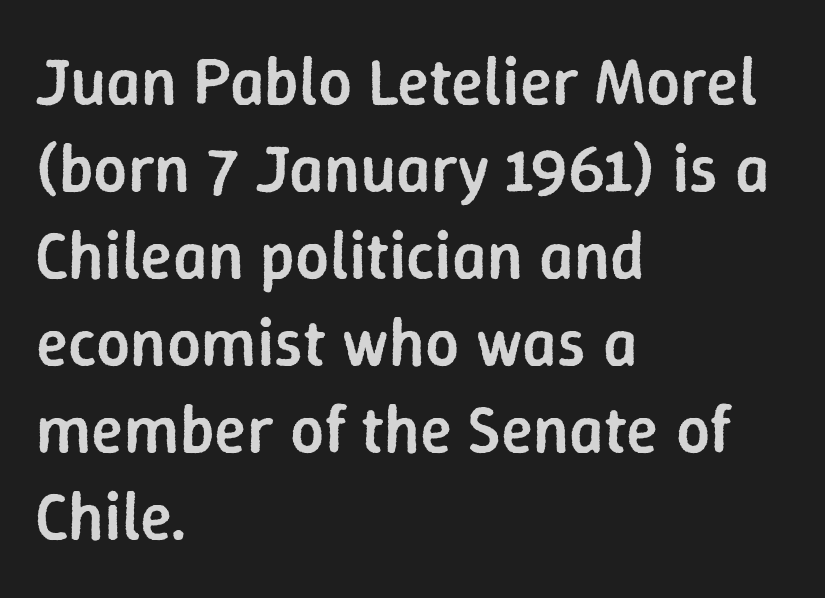
Q: Is the text bold? A: Semi-bold.
Q: Is the text italic (slanted)? A: No, it is upright.
Q: Is the typeface a serif or a sans-serif typeface? A: Sans-serif.
Q: Is the text underlined? A: No.
Q: How is the paragraph aligned? A: Left-aligned.
Q: Is the spacing between letters normal or unusually wide? A: Normal.
Q: Is the spacing between lines tight, normal or loose? A: Normal.
Q: Width (condensed, normal, or wide)? A: Normal.
Q: Stroke contrast? A: Low.
Q: x-height? A: Medium.
Q: Monospaced? A: No.
